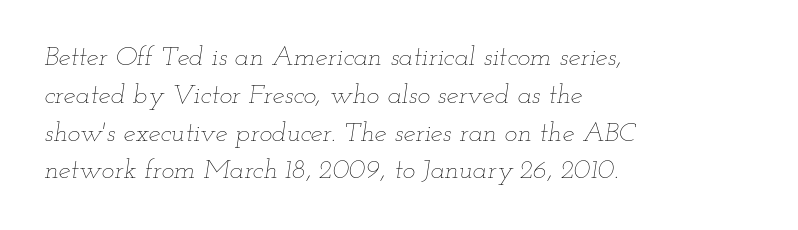
{"italic": "yes", "lean": "right", "slant_degrees": 12, "bold": "no", "underline": "no", "align": "left", "line_spacing": "normal", "line_spacing_ratio": 1.4, "letter_spacing": "normal", "letter_spacing_em": 0.0, "glyph_px": 27}
